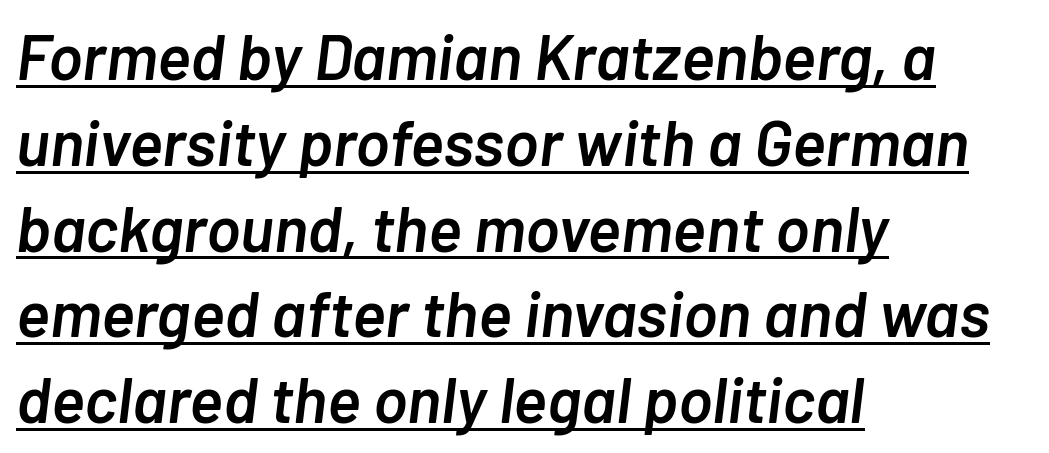
The image shows 64 px semibold type, italic (leaning right); set left-aligned, normal line spacing (1.34x), normal letter spacing, underlined; low stroke contrast and a medium x-height.
